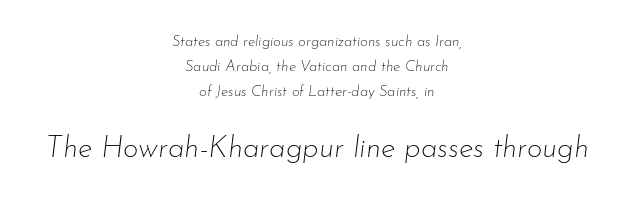
{"italic": "yes", "lean": "right", "slant_degrees": 7, "bold": "no", "weight": "thin", "width": "normal", "stroke_contrast": "low", "x_height": "small", "monospaced": "no", "underline": "no", "align": "center", "line_spacing": "normal", "line_spacing_ratio": 1.68, "letter_spacing": "normal", "letter_spacing_em": 0.0, "larger_block": "second", "size_ratio": 2.0, "glyph_px": 30}
